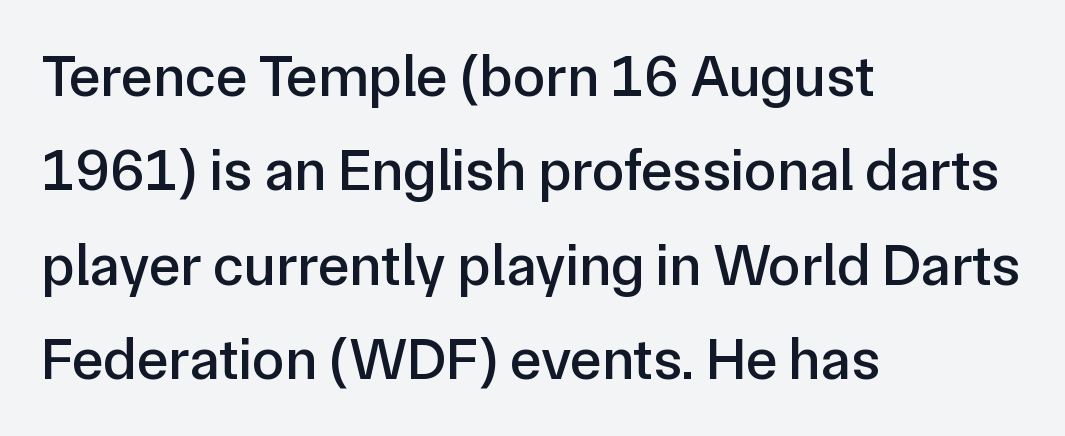
Here the glyphs are tracked normally, forming tight word shapes. You can tell it's not italic because the verticals are truly vertical. This is sans-serif lettering, the kind often seen on screens and signage. Do the characters align in a grid? No, the font is proportional. Typeset ragged right — the left edge is the straight one.
